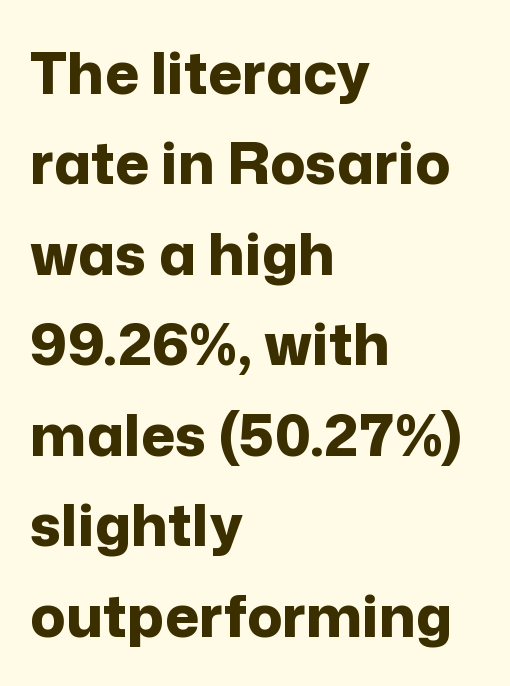
{"serif": "no", "italic": "no", "bold": "yes", "weight": "bold", "width": "normal", "stroke_contrast": "low", "x_height": "medium", "monospaced": "no", "underline": "no", "align": "left", "line_spacing": "normal", "line_spacing_ratio": 1.56, "letter_spacing": "normal", "letter_spacing_em": 0.0, "glyph_px": 58}
